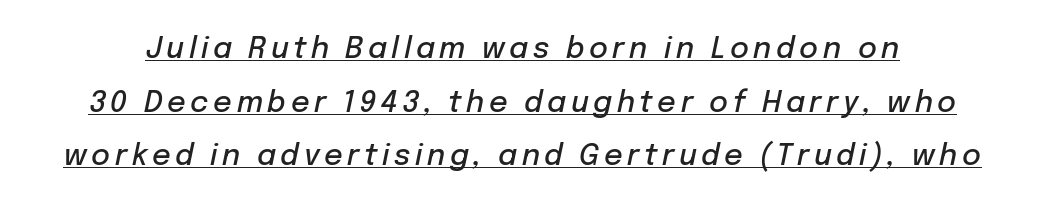
Is the type bold? Partly — it's a semibold, heavier than regular but not fully bold. The string is rendered with underlining switched on. A typesetter would call this proportional, since set widths differ per character. Looking at the ascenders, they clearly lean.
